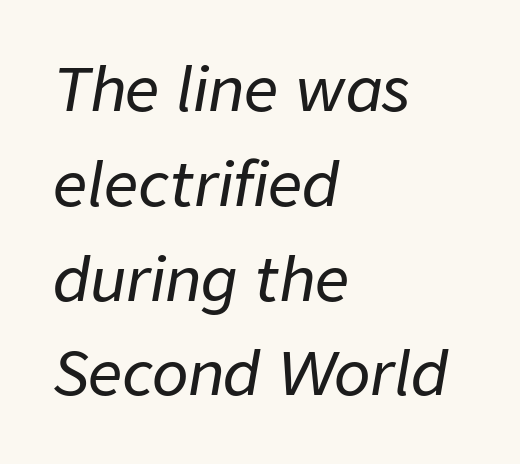
The image shows 60 px text type, italic (leaning right); set left-aligned, normal line spacing (1.58x), normal letter spacing, not underlined; low stroke contrast and a medium x-height.
